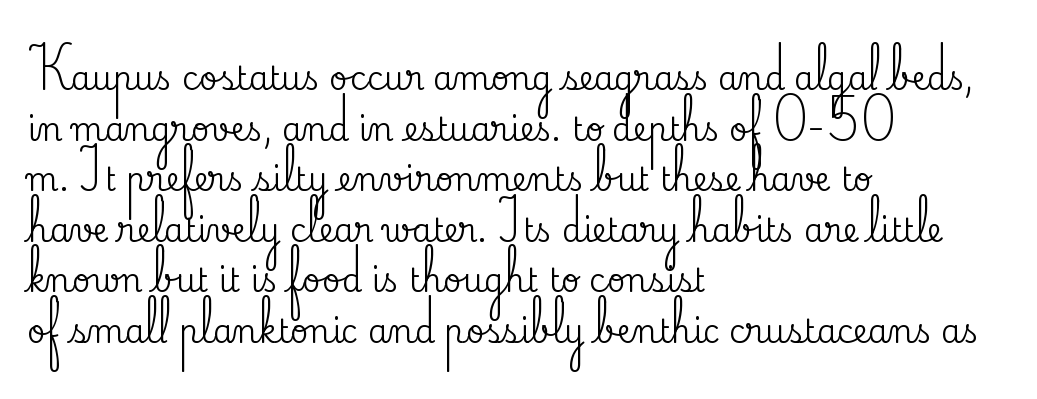
Q: Is the text italic (slanted)? A: No, it is upright.
Q: Is the typeface a serif or a sans-serif typeface? A: Serif.
Q: Is the text underlined? A: No.
Q: How is the paragraph aligned? A: Left-aligned.
Q: Is the spacing between letters normal or unusually wide? A: Normal.
Q: Is the spacing between lines tight, normal or loose? A: Normal.
Q: Width (condensed, normal, or wide)? A: Normal.
Q: Stroke contrast? A: Medium.
Q: x-height? A: Small.
Q: Monospaced? A: No.
